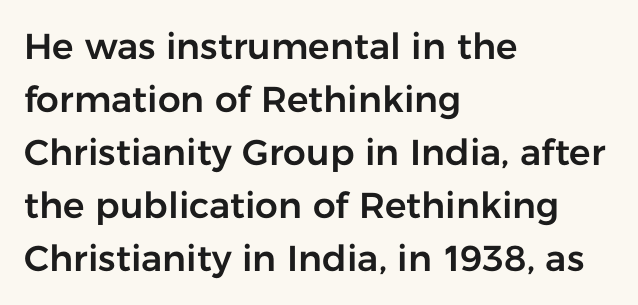
Normally led — the rows are evenly, conventionally spaced. Is this a fixed-width face? No — the glyphs have proportional, varying widths. Left-aligned paragraph, ragged on the right. The letters carry no serifs — their stems end cleanly without finishing strokes. Standard letterfit; no display-style spreading of the glyphs. It's the straight-up-and-down kind of type.
